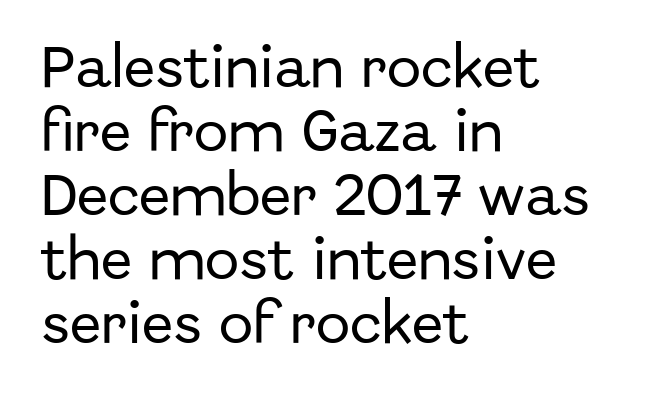
The image shows 46 px sans-serif type, upright; set left-aligned, normal line spacing (1.39x), normal letter spacing, not underlined; low stroke contrast and a medium x-height.
